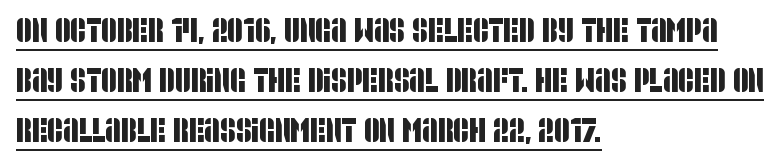
Each line starts at the same left margin while the right side varies. Beneath each row of characters lies a ruled line. This block has exactly the height ordinary leading produces. Here the designer chose a conventional face with non-uniform glyph widths. Inter-character spacing is left at the font's built-in metrics. The text was rendered using a sans face with plain stroke endings.
